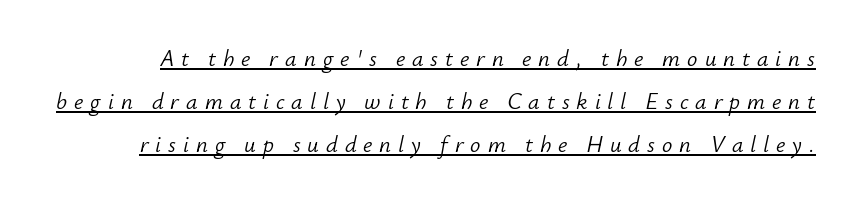
The image shows 23 px text type, italic (leaning right); set line spacing 1.87x, unusually wide letter spacing (+0.3 em), underlined.
